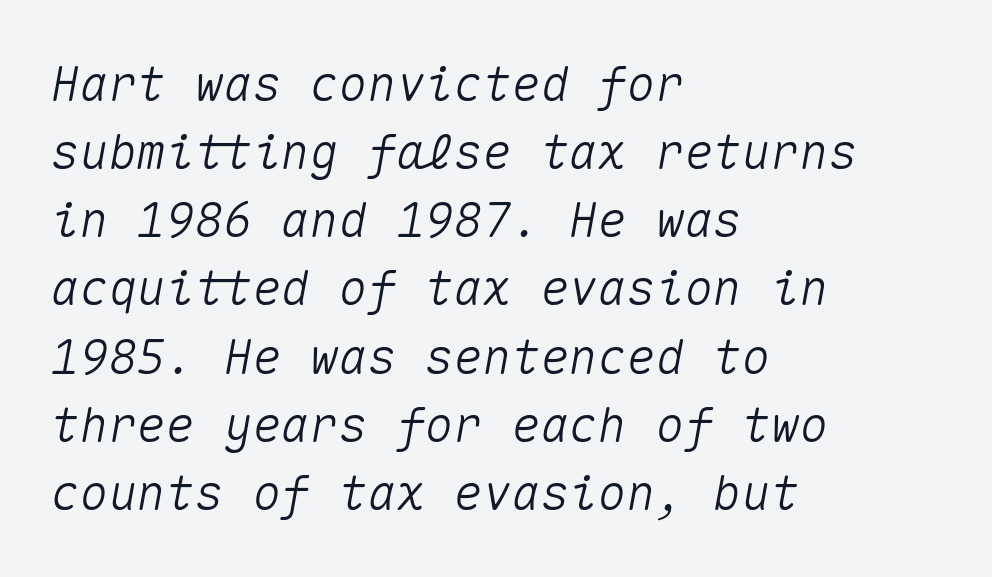
Horizontally, the lines are justified to the leading edge only. The passage shown is typed in a monospace face where columns stay perfectly aligned. Caption: standard tracking, unaltered. When letters slant like this, we call the style italic.
